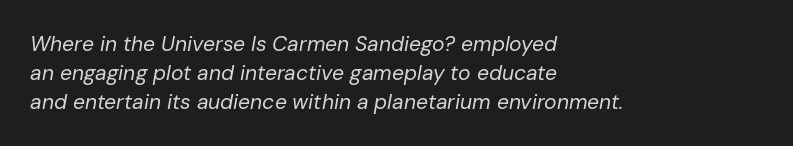
Tall strokes in this sample are angled rather than plumb. The space directly below the letters is spotless. Summary of weight: not heavy and not bold. Teacher's note: observe the even left margin — that is flush-left alignment.
